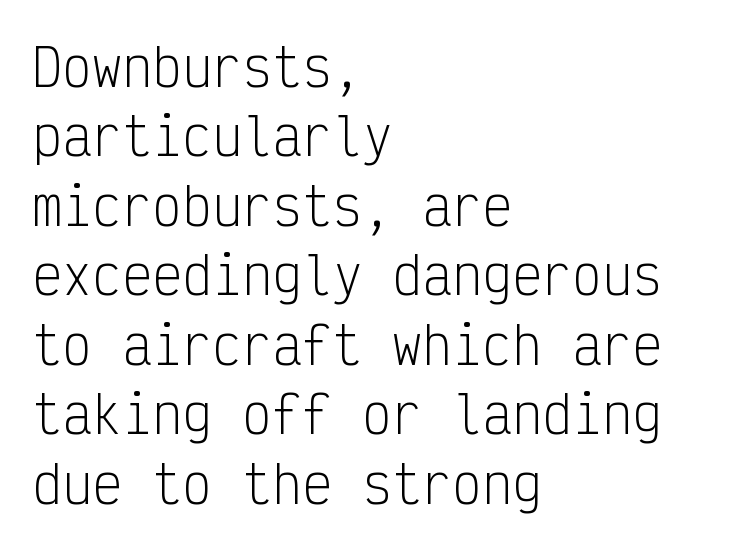
{"serif": "no", "italic": "no", "bold": "no", "weight": "light", "width": "condensed", "stroke_contrast": "low", "x_height": "medium", "monospaced": "yes", "underline": "no", "align": "left", "line_spacing": "normal", "line_spacing_ratio": 1.39, "letter_spacing": "normal", "letter_spacing_em": 0.0, "glyph_px": 50}
